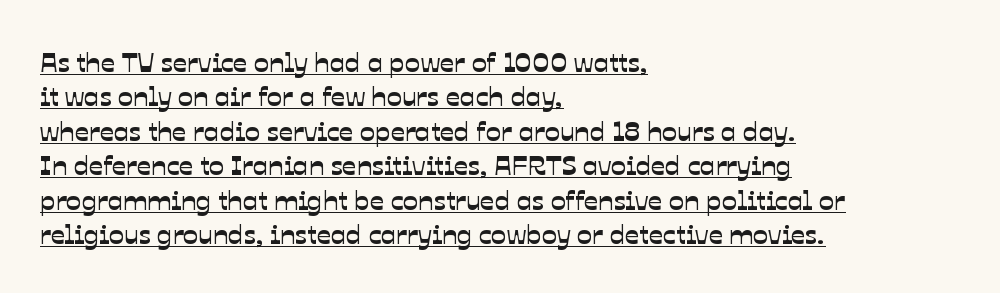
{"serif": "no", "width": "normal", "stroke_contrast": "low", "x_height": "medium", "monospaced": "no", "underline": "yes", "align": "left", "line_spacing_ratio": 1.23, "letter_spacing": "normal", "letter_spacing_em": 0.0, "glyph_px": 28}
